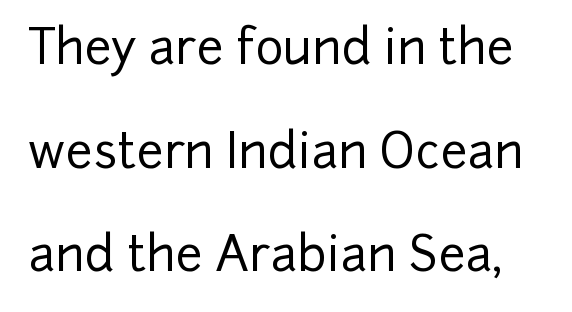
The image shows 48 px sans-serif type, upright; set loose line spacing (2.16x), normal letter spacing, not underlined; low stroke contrast and a medium x-height.
